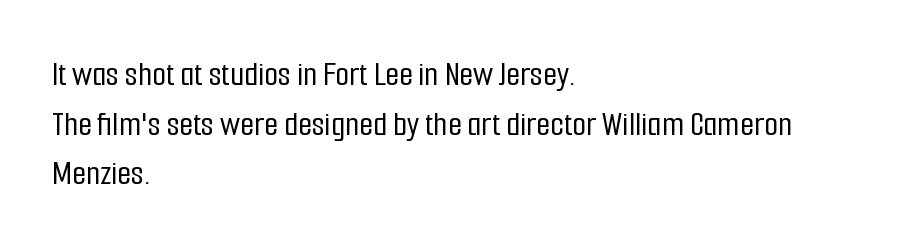
Leftover space on each line is placed entirely after the last word. The line-height multiplier appears to be the usual default. Nothing unusual about the tracking: characters are spaced as the font intends. This sample has the flowing, uneven cadence of proportional lettering. The glyphs are unaccompanied by any horizontal stroke below them.
